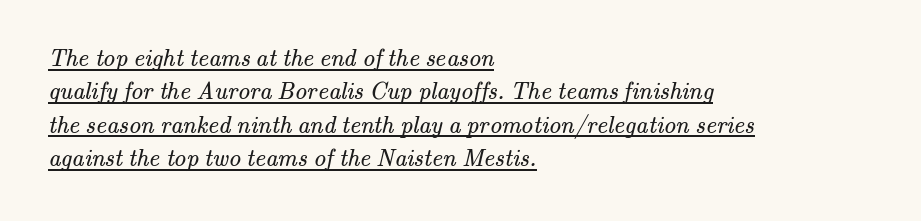
Q: Is the text bold? A: No.
Q: Is the text underlined? A: Yes.
Q: How is the paragraph aligned? A: Left-aligned.
Q: Is the spacing between letters normal or unusually wide? A: Normal.
Q: Is the spacing between lines tight, normal or loose? A: Normal.
